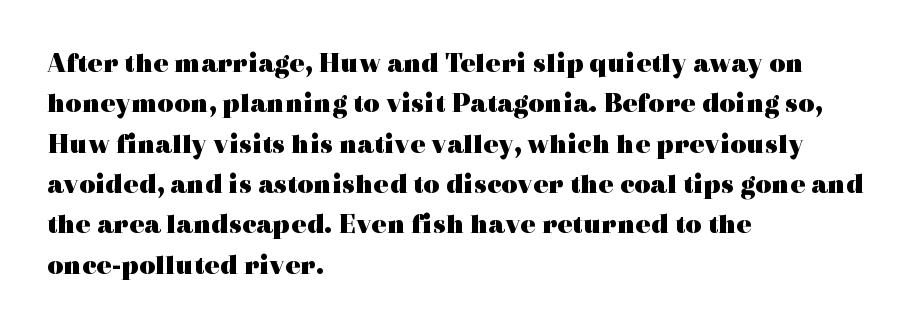
Q: Is the text bold? A: Yes.
Q: Is the text italic (slanted)? A: No, it is upright.
Q: Is the typeface a serif or a sans-serif typeface? A: Serif.
Q: Is the text underlined? A: No.
Q: How is the paragraph aligned? A: Left-aligned.
Q: Is the spacing between letters normal or unusually wide? A: Normal.
Q: Is the spacing between lines tight, normal or loose? A: Normal.
Q: Width (condensed, normal, or wide)? A: Wide.
Q: x-height? A: Medium.
Q: Monospaced? A: No.
